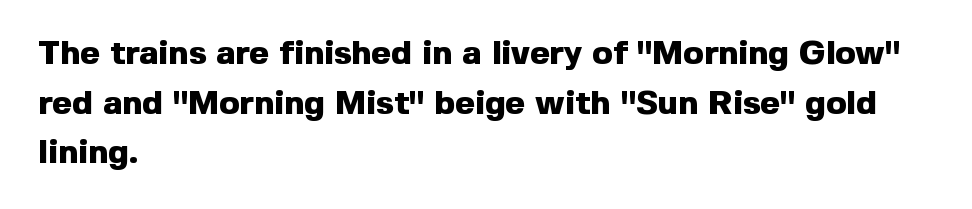
The image shows 34 px heavy sans-serif type, upright; set left-aligned, normal line spacing (1.46x), normal letter spacing, not underlined; a medium x-height.
